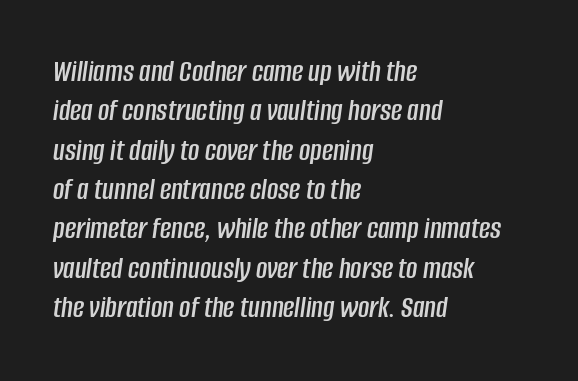
One-word summary of the alignment: left. Each new line begins a customary step beneath the previous one. Every character sits at an angle, as italics do. This rendering features lettering with no underline.
